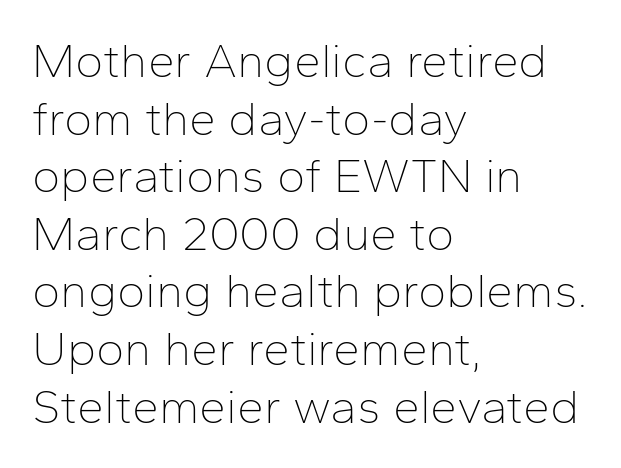
Q: Is the text bold? A: No.
Q: Is the text italic (slanted)? A: No, it is upright.
Q: Is the typeface a serif or a sans-serif typeface? A: Sans-serif.
Q: Is the text underlined? A: No.
Q: How is the paragraph aligned? A: Left-aligned.
Q: Is the spacing between letters normal or unusually wide? A: Normal.
Q: Width (condensed, normal, or wide)? A: Normal.
Q: Stroke contrast? A: Low.
Q: x-height? A: Medium.
Q: Monospaced? A: No.
